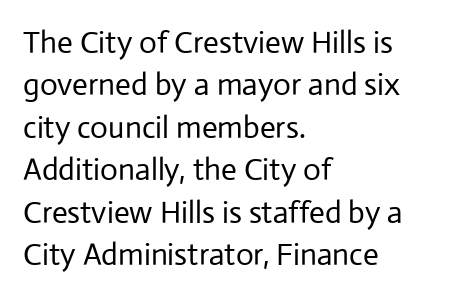
The image shows 31 px regular-weight sans-serif type, upright; set left-aligned, normal line spacing (1.37x), normal letter spacing, not underlined; low stroke contrast and a medium x-height.
